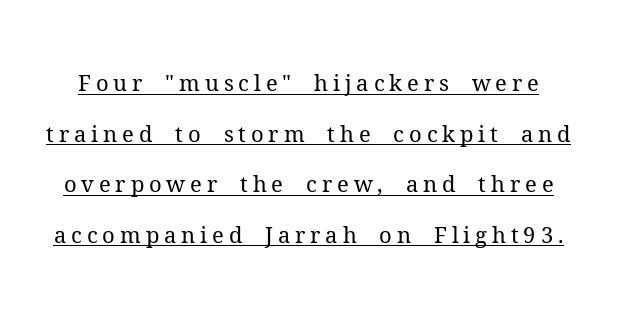
Honestly, the underline is the first thing you notice here. Glyph-to-glyph distance is far greater than everyday printed text. The letters stand upright; this is a roman face. Compared with a typical body face, this is equally light or lighter still. You could fit nearly another row in the gap between these rows.
